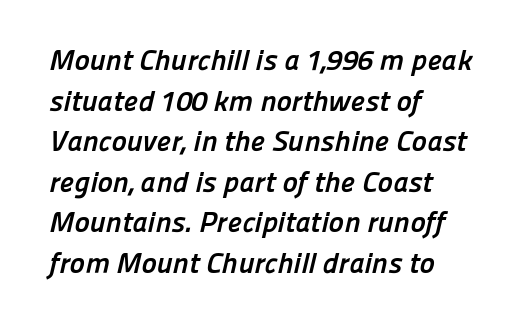
The image shows 29 px semibold sans-serif type; set left-aligned, normal line spacing (1.4x), normal letter spacing, not underlined; low stroke contrast and a medium x-height.
